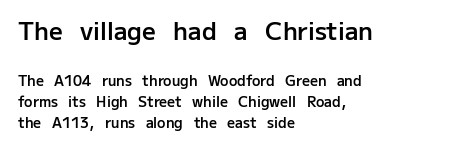
The characters look somewhat weighty, a semibold short of true bold. The words here are not underlined. Caption: multi-line text, flush left, ragged right. The letterforms sit shoulder to shoulder at normal distance.
